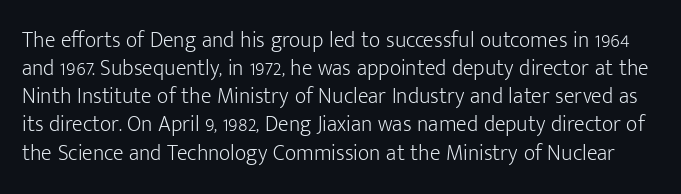
Q: Is the text bold? A: No.
Q: Is the text italic (slanted)? A: No, it is upright.
Q: Is the text underlined? A: No.
Q: Is the spacing between letters normal or unusually wide? A: Normal.
Q: Is the spacing between lines tight, normal or loose? A: Normal.
